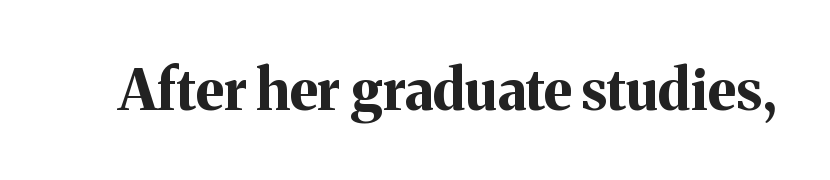
Q: Is the text bold? A: Yes.
Q: Is the text italic (slanted)? A: No, it is upright.
Q: Is the typeface a serif or a sans-serif typeface? A: Serif.
Q: Is the text underlined? A: No.
Q: Is the spacing between letters normal or unusually wide? A: Normal.
Q: Width (condensed, normal, or wide)? A: Normal.
Q: Stroke contrast? A: Medium.
Q: x-height? A: Medium.
Q: Monospaced? A: No.
